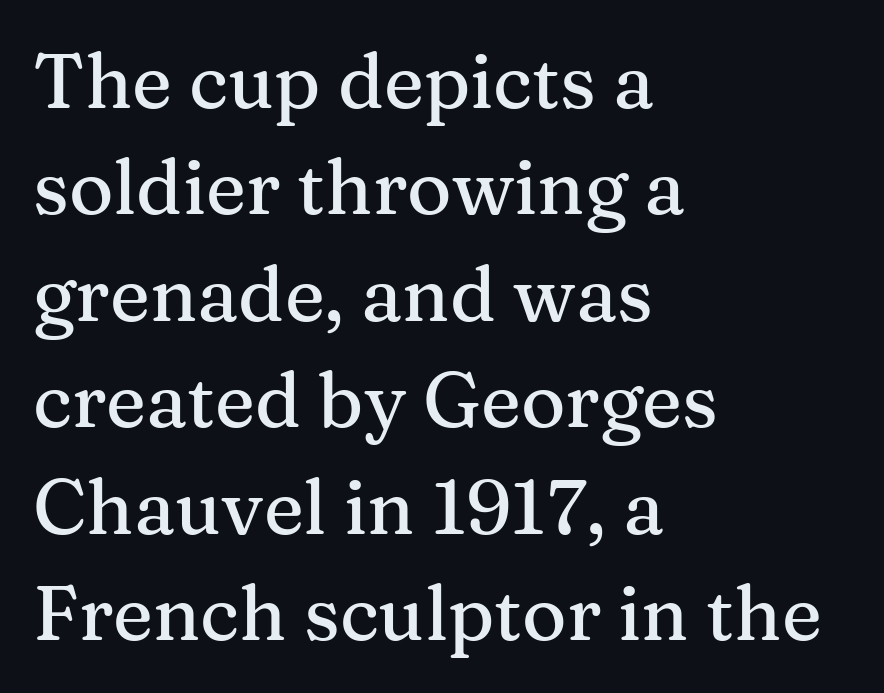
Q: Is the text italic (slanted)? A: No, it is upright.
Q: Is the typeface a serif or a sans-serif typeface? A: Serif.
Q: Is the text underlined? A: No.
Q: How is the paragraph aligned? A: Left-aligned.
Q: Is the spacing between letters normal or unusually wide? A: Normal.
Q: Is the spacing between lines tight, normal or loose? A: Normal.
Q: Width (condensed, normal, or wide)? A: Normal.
Q: Stroke contrast? A: Medium.
Q: x-height? A: Medium.
Q: Monospaced? A: No.
